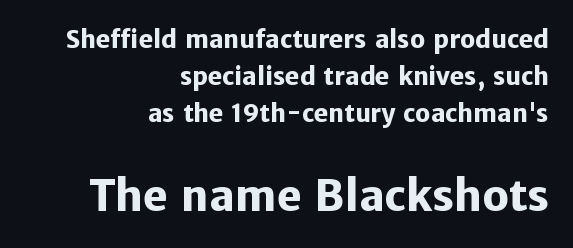
Q: Is the text bold? A: Yes.
Q: Is the text italic (slanted)? A: No, it is upright.
Q: Is the typeface a serif or a sans-serif typeface? A: Sans-serif.
Q: Is the text underlined? A: No.
Q: How is the paragraph aligned? A: Right-aligned.
Q: Is the spacing between letters normal or unusually wide? A: Normal.
Q: Is the spacing between lines tight, normal or loose? A: Normal.
Q: Which block of text is set in a larger size, the first (top) or the second (bottom)? A: The second (bottom) one.
Q: Width (condensed, normal, or wide)? A: Normal.
Q: Stroke contrast? A: Low.
Q: x-height? A: Medium.
Q: Monospaced? A: No.
